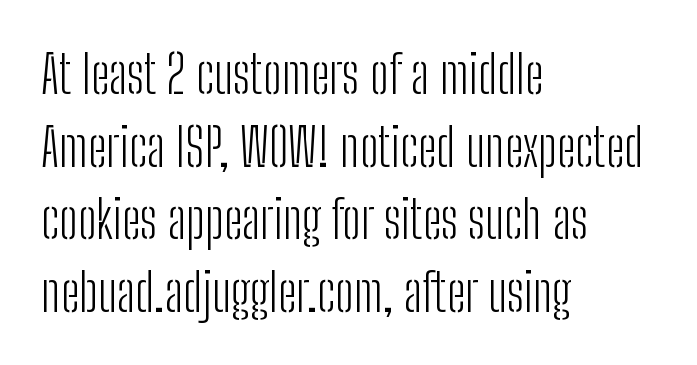
The image shows 53 px light, condensed sans-serif type, upright; set left-aligned, normal line spacing (1.37x), normal letter spacing, not underlined; low stroke contrast and a medium x-height.
